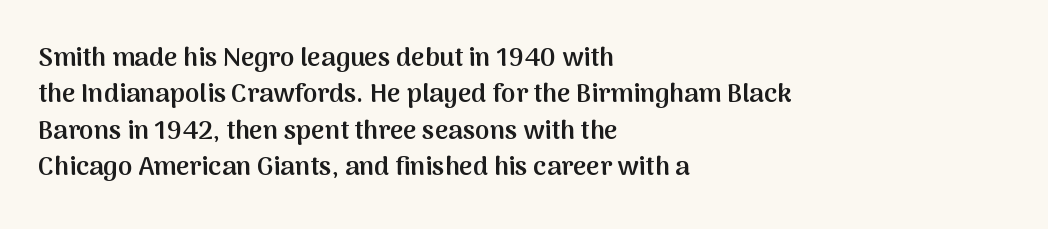
Q: Is the text bold? A: Semi-bold.
Q: Is the text italic (slanted)? A: No, it is upright.
Q: Is the text underlined? A: No.
Q: How is the paragraph aligned? A: Left-aligned.
Q: Is the spacing between letters normal or unusually wide? A: Normal.
Q: Is the spacing between lines tight, normal or loose? A: Normal.
